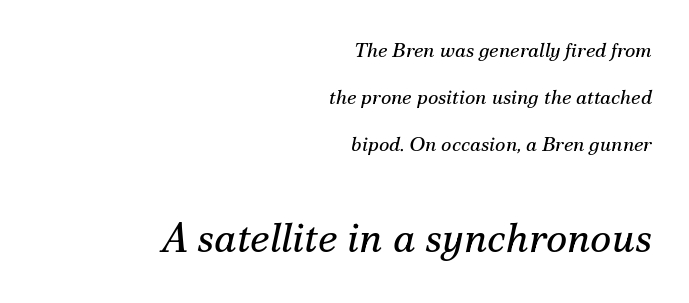
A light-to-regular cut is what we see here. The vertical gap from one line to the next is large. Two sizes are in play, and the larger belongs to the second block. Is this a sans? No — the strokes have serifs.
